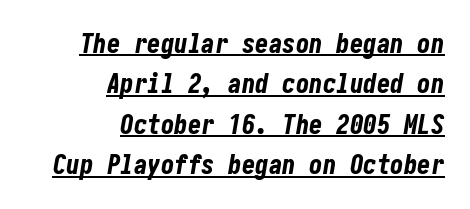
Q: Is the text bold? A: Yes.
Q: Is the text italic (slanted)? A: Yes, it leans right by about 10 degrees.
Q: Is the text underlined? A: Yes.
Q: How is the paragraph aligned? A: Right-aligned.
Q: Is the spacing between letters normal or unusually wide? A: Normal.
Q: Is the spacing between lines tight, normal or loose? A: Normal.
